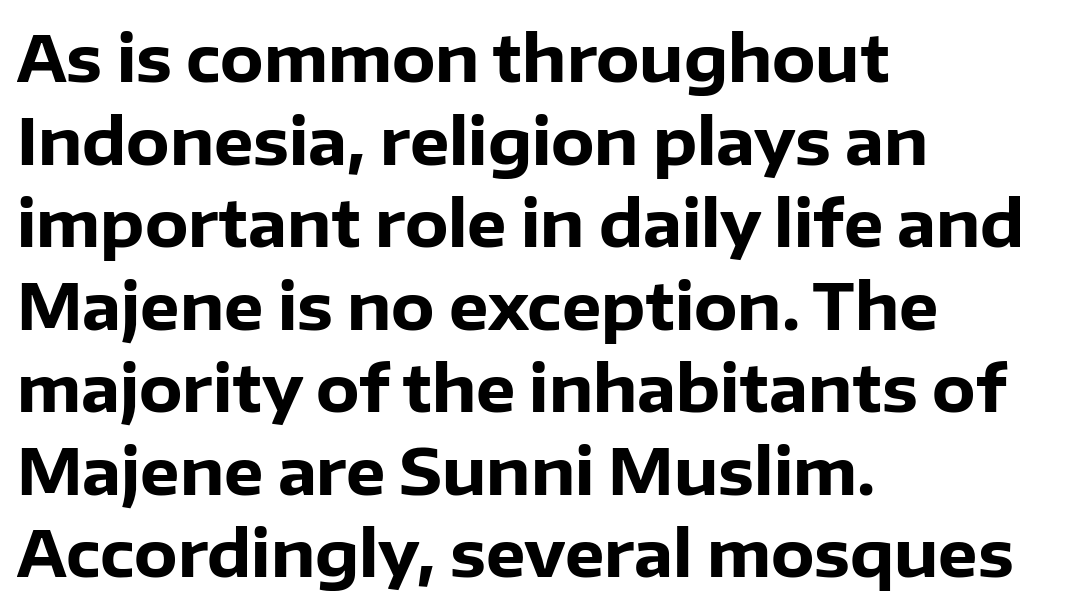
Q: Is the text bold? A: Yes.
Q: Is the text italic (slanted)? A: No, it is upright.
Q: Is the typeface a serif or a sans-serif typeface? A: Sans-serif.
Q: Is the text underlined? A: No.
Q: How is the paragraph aligned? A: Left-aligned.
Q: Is the spacing between letters normal or unusually wide? A: Normal.
Q: Is the spacing between lines tight, normal or loose? A: Normal.
Q: Width (condensed, normal, or wide)? A: Normal.
Q: Stroke contrast? A: Low.
Q: x-height? A: Medium.
Q: Monospaced? A: No.
